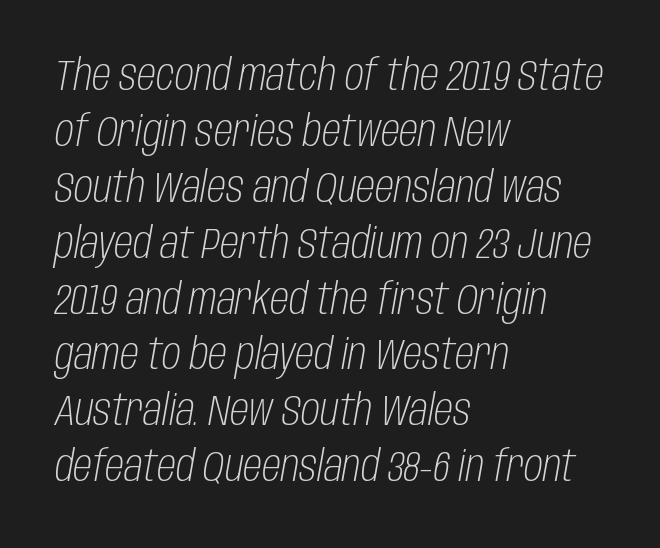
Character widths vary here, with narrow letters taking less room than wide ones. In terms of leading, this rendering sits right in the middle. Tracking here is standard; glyphs follow each other at the usual distance. This rendering features lettering with no underline. Layout note: lines flush left. Emphasis-style slanted type is in use.
